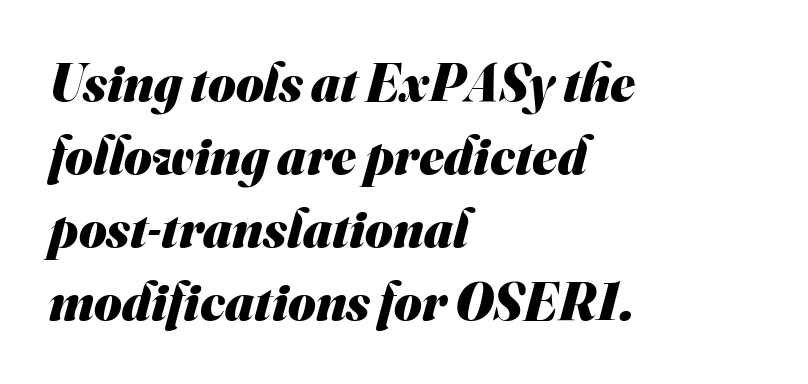
Q: Is the text bold? A: Yes.
Q: Is the typeface a serif or a sans-serif typeface? A: Sans-serif.
Q: Is the text underlined? A: No.
Q: How is the paragraph aligned? A: Left-aligned.
Q: Is the spacing between letters normal or unusually wide? A: Normal.
Q: Is the spacing between lines tight, normal or loose? A: Normal.
Q: Width (condensed, normal, or wide)? A: Normal.
Q: Stroke contrast? A: Medium.
Q: x-height? A: Small.
Q: Monospaced? A: No.
